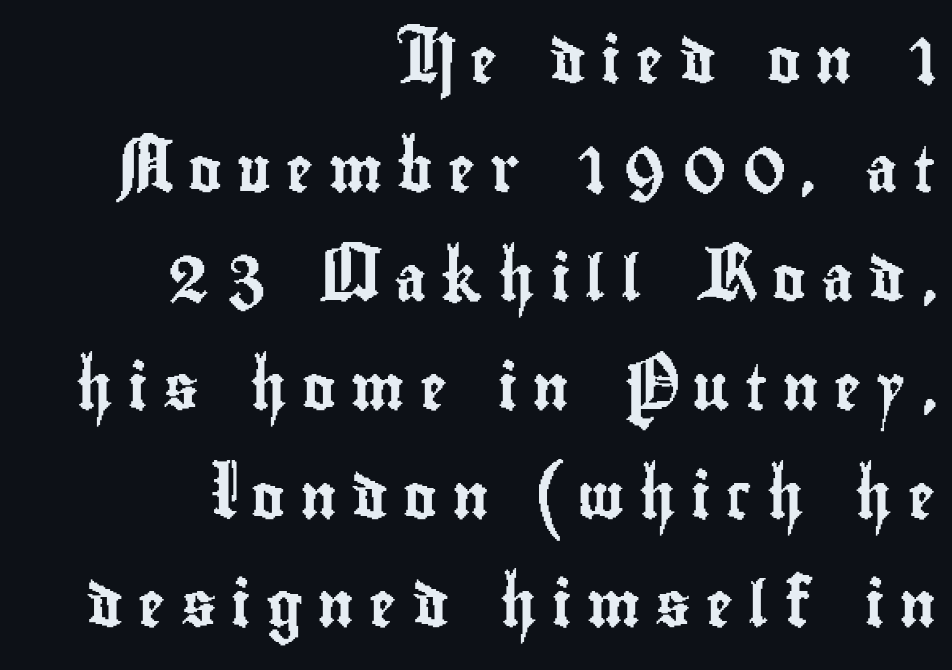
Q: Is the text italic (slanted)? A: No, it is upright.
Q: Is the typeface a serif or a sans-serif typeface? A: Sans-serif.
Q: Is the text underlined? A: No.
Q: How is the paragraph aligned? A: Right-aligned.
Q: Is the spacing between letters normal or unusually wide? A: Unusually wide.
Q: Is the spacing between lines tight, normal or loose? A: Loose.
Q: Width (condensed, normal, or wide)? A: Condensed.
Q: Stroke contrast? A: Low.
Q: x-height? A: Small.
Q: Monospaced? A: No.
